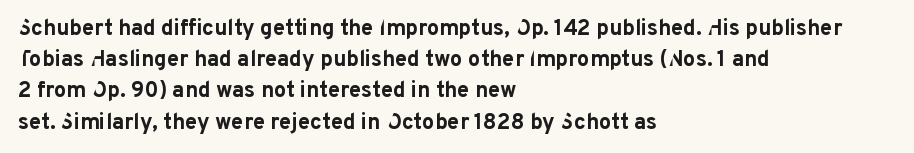
The image shows 22 px bold type, upright; set left-aligned, normal line spacing (1.42x), normal letter spacing, not underlined.
